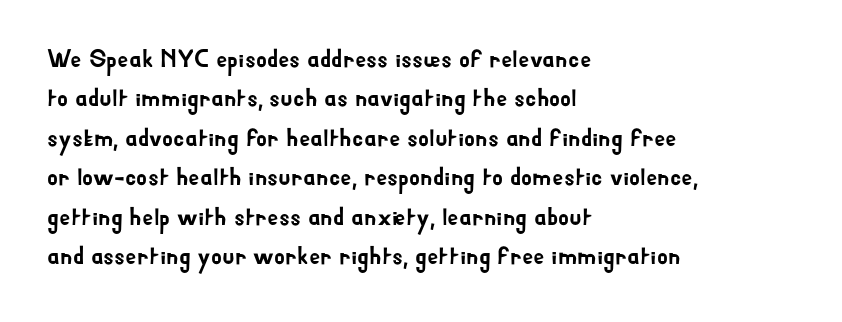
The setting favours the left margin, as ordinary paragraphs usually do. Is there any slant? The stems are plumb. A bare baseline throughout the passage. The letterforms sit shoulder to shoulder at normal distance. These lines sit exactly where default settings would place them.
